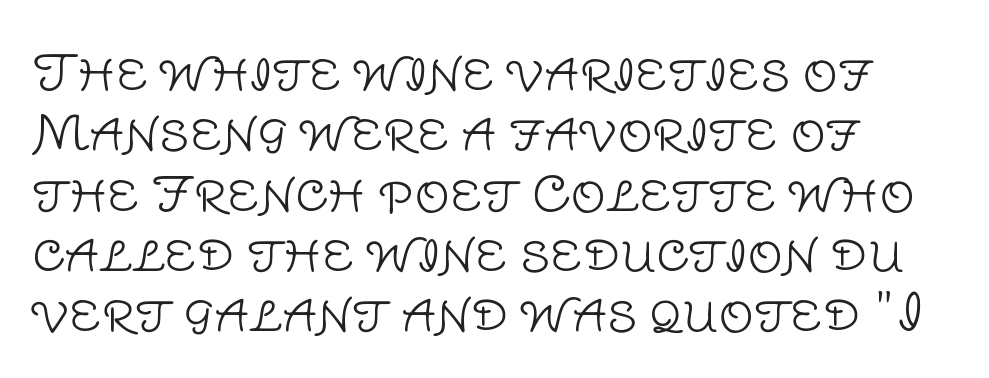
A quiet, ordinary-to-light weight characterises the typeface. Just letters on the line, the space beneath them empty. The characters display no serif detailing; their extremities are plain. Short and long lines alike share a common starting point at left. Spacing between characters is what you'd get straight out of the box.
